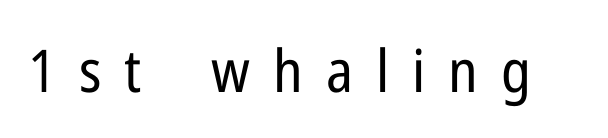
The image shows 59 px regular-weight, condensed sans-serif type, upright; set unusually wide letter spacing (+0.39 em), not underlined; low stroke contrast and a medium x-height.
